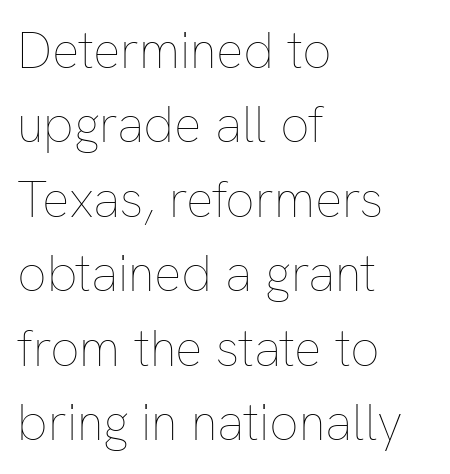
{"italic": "no", "bold": "no", "weight": "thin", "width": "normal", "stroke_contrast": "low", "x_height": "medium", "monospaced": "no", "underline": "no", "align": "left", "line_spacing": "normal", "line_spacing_ratio": 1.46, "letter_spacing": "normal", "letter_spacing_em": 0.0, "glyph_px": 51}
